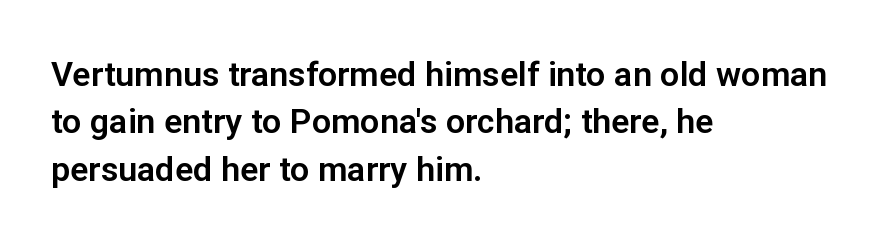
Notice how descenders clear the ascenders below comfortably — that's standard leading. Italic: no, the glyphs are upright roman. The face used here is proportionally spaced, like ordinary book or web type. Look at the tracking — it's just the regular setting, nothing added.
